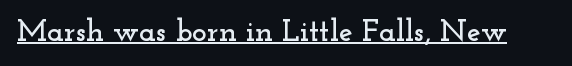
Notice how the stems are strictly vertical — no italics here. The words here are underlined. You could not count columns in this text — the font is proportionally spaced. Typographically, this falls in the serif category. Letter spacing: default.
